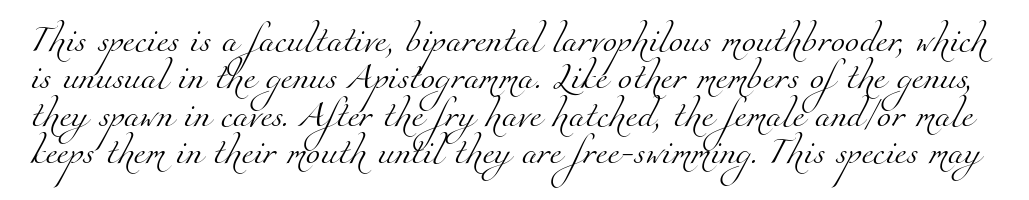
{"bold": "no", "underline": "no", "line_spacing": "normal", "line_spacing_ratio": 1.44, "letter_spacing": "normal", "letter_spacing_em": 0.0, "glyph_px": 26}
